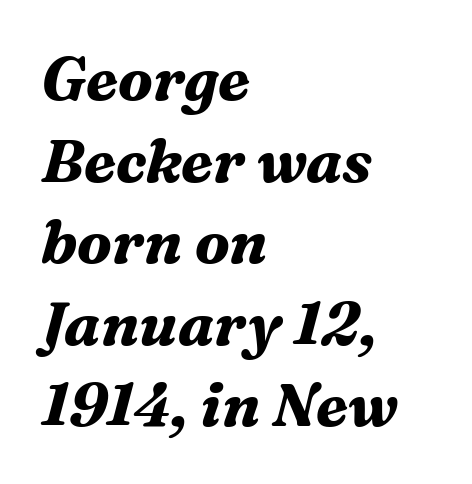
The image shows 60 px bold serif type, italic (leaning right); set left-aligned, normal line spacing (1.36x), normal letter spacing, not underlined; medium stroke contrast and a medium x-height.
